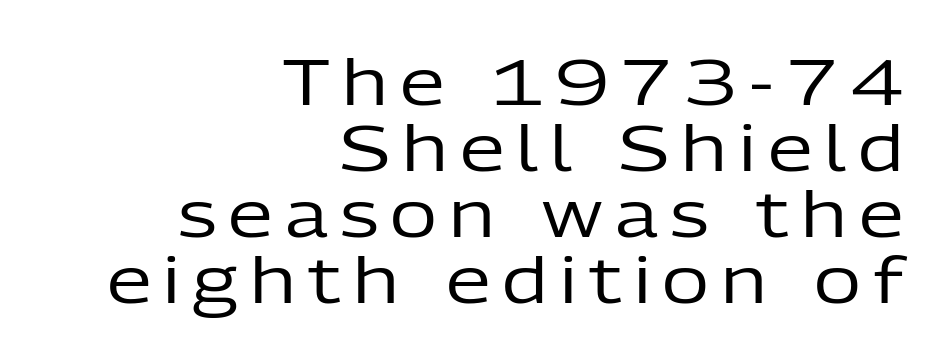
Q: Is the text bold? A: No.
Q: Is the text italic (slanted)? A: No, it is upright.
Q: Is the typeface a serif or a sans-serif typeface? A: Sans-serif.
Q: Is the text underlined? A: No.
Q: How is the paragraph aligned? A: Right-aligned.
Q: Is the spacing between lines tight, normal or loose? A: Tight.
Q: Width (condensed, normal, or wide)? A: Normal.
Q: Stroke contrast? A: Low.
Q: x-height? A: Medium.
Q: Monospaced? A: No.
